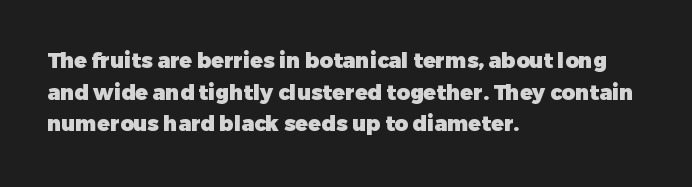
This is roman type, the default non-slanted kind. Observe the ordinary spacing: letters are neighbours, not strangers. The space between consecutive lines is moderate. Leftover space on each line is placed entirely after the last word. The string is rendered with underlining switched off. What weight is shown? A full bold with thick strokes.
